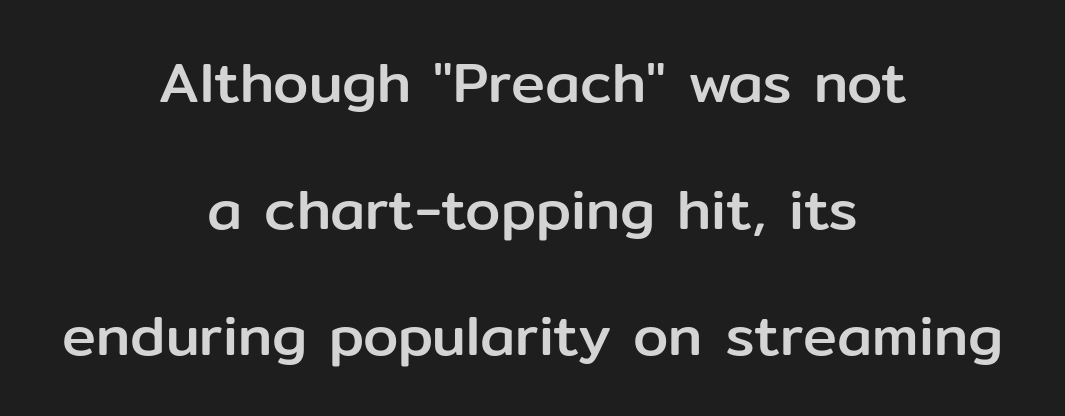
{"serif": "no", "italic": "no", "width": "normal", "stroke_contrast": "low", "x_height": "medium", "monospaced": "no", "underline": "no", "align": "center", "line_spacing": "loose", "line_spacing_ratio": 2.22, "letter_spacing": "normal", "letter_spacing_em": 0.0, "glyph_px": 57}
